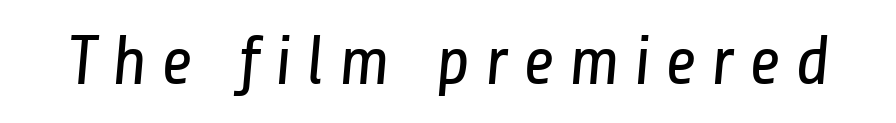
Q: Is the text bold? A: No.
Q: Is the typeface a serif or a sans-serif typeface? A: Sans-serif.
Q: Is the text underlined? A: No.
Q: Is the spacing between letters normal or unusually wide? A: Unusually wide.
Q: Width (condensed, normal, or wide)? A: Condensed.
Q: Stroke contrast? A: Low.
Q: x-height? A: Medium.
Q: Monospaced? A: No.
